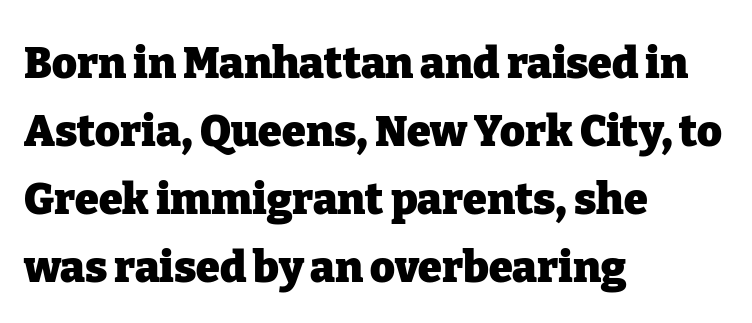
Q: Is the text bold? A: Yes.
Q: Is the text italic (slanted)? A: No, it is upright.
Q: Is the typeface a serif or a sans-serif typeface? A: Serif.
Q: Is the text underlined? A: No.
Q: How is the paragraph aligned? A: Left-aligned.
Q: Is the spacing between letters normal or unusually wide? A: Normal.
Q: Is the spacing between lines tight, normal or loose? A: Normal.
Q: Width (condensed, normal, or wide)? A: Normal.
Q: Stroke contrast? A: Low.
Q: x-height? A: Medium.
Q: Monospaced? A: No.
